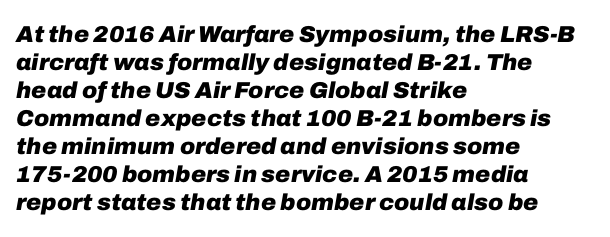
The paragraph has a hard left edge and a soft right edge. Nobody drew a line under any word here. In terms of posture, this sample is oblique. How heavy is the stroke? Heavy — this is a bold. Tracking here is standard; glyphs follow each other at the usual distance.
